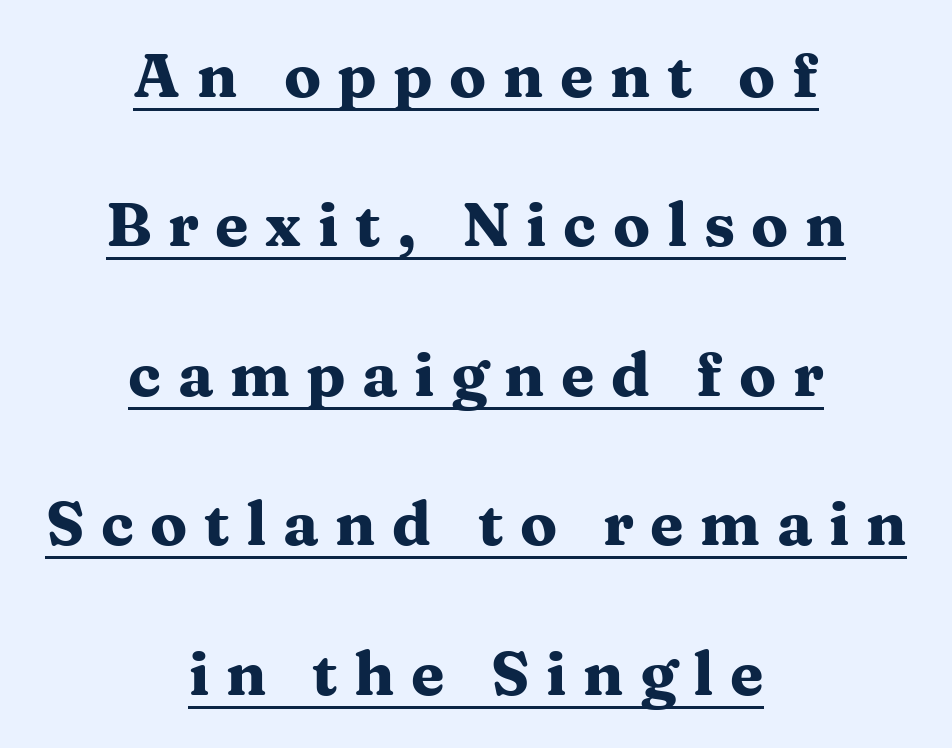
Unlike italic type, these characters show no tilt at all. These lines carry a lot of weight — the face is fully bold. The leading is generous, giving the passage an open texture. The face used here is rendered with a markedly widened letterfit. Compared with undecorated copy, this sample adds a rule below the words.
